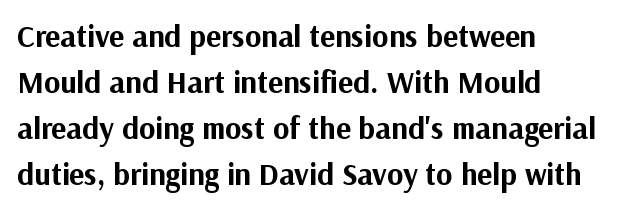
The area under the type is left untouched. Every row of glyphs begins at an identical x-position on the left. The passage shown is emphatically bold. Compared with typical body copy, the letter spacing here is the same.
